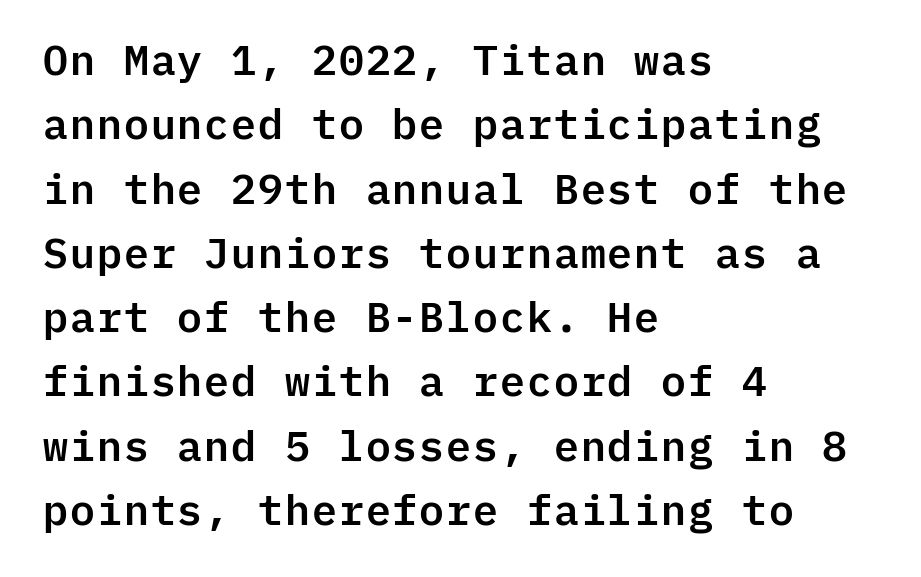
The image shows 42 px sans-serif type, upright, monospaced; set left-aligned, normal line spacing (1.53x), normal letter spacing, not underlined; low stroke contrast and a medium x-height.
